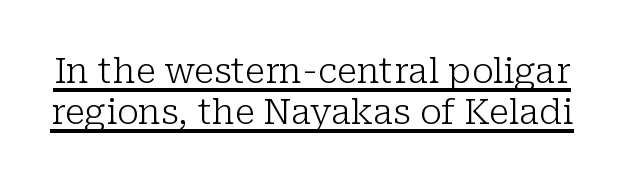
The image shows 35 px light serif type, upright; set line spacing 1.17x, normal letter spacing, underlined; low stroke contrast and a medium x-height.
